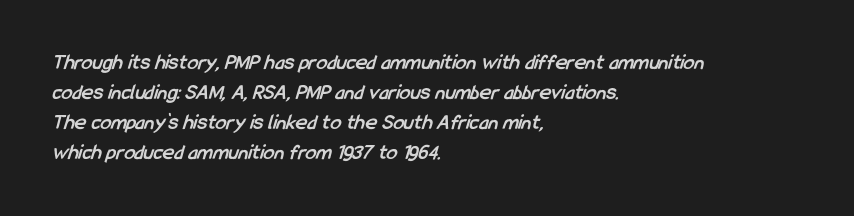
This rendering uses left alignment, leaving the right contour irregular. These words are printed bold, with thick strokes throughout. Honestly, there is no underline to notice here at all. Spacing between characters is what you'd get straight out of the box. Normally led — the rows are evenly, conventionally spaced.
